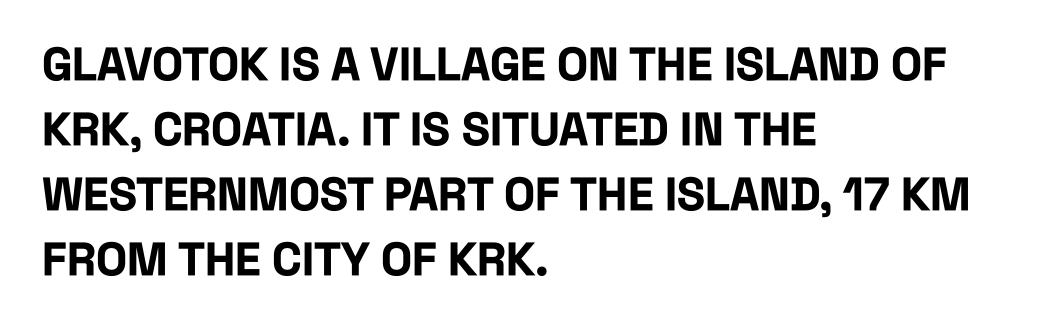
Q: Is the text bold? A: Yes.
Q: Is the text italic (slanted)? A: No, it is upright.
Q: Is the typeface a serif or a sans-serif typeface? A: Sans-serif.
Q: Is the text underlined? A: No.
Q: How is the paragraph aligned? A: Left-aligned.
Q: Is the spacing between letters normal or unusually wide? A: Normal.
Q: Is the spacing between lines tight, normal or loose? A: Normal.
Q: Width (condensed, normal, or wide)? A: Condensed.
Q: Stroke contrast? A: Low.
Q: x-height? A: Large.
Q: Monospaced? A: No.
